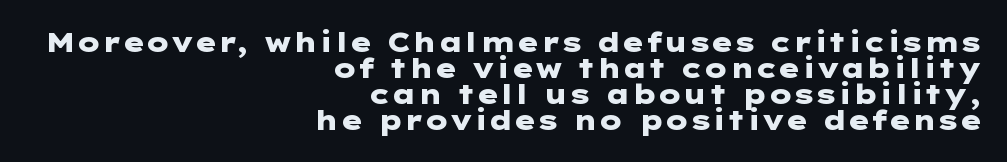
Q: Is the text bold? A: Yes.
Q: Is the text italic (slanted)? A: No, it is upright.
Q: Is the text underlined? A: No.
Q: How is the paragraph aligned? A: Right-aligned.
Q: Is the spacing between letters normal or unusually wide? A: Normal.
Q: Is the spacing between lines tight, normal or loose? A: Tight.
